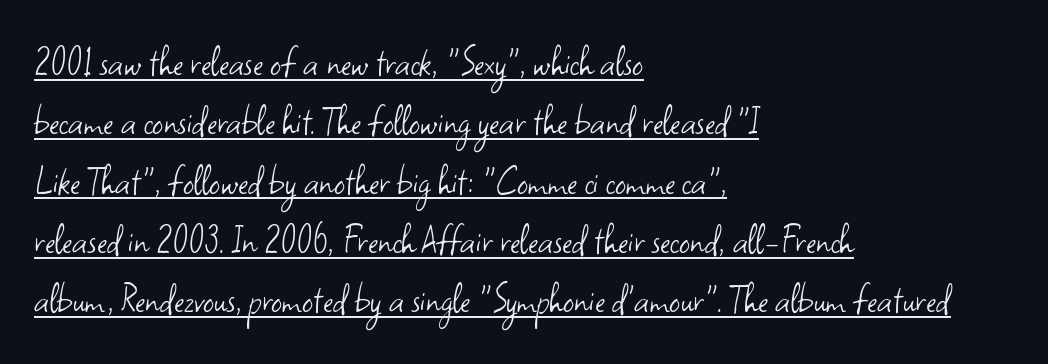
Q: Is the text bold? A: No.
Q: Is the text italic (slanted)? A: Yes.
Q: Is the typeface a serif or a sans-serif typeface? A: Sans-serif.
Q: Is the text underlined? A: Yes.
Q: How is the paragraph aligned? A: Left-aligned.
Q: Is the spacing between letters normal or unusually wide? A: Normal.
Q: Is the spacing between lines tight, normal or loose? A: Normal.
Q: Width (condensed, normal, or wide)? A: Normal.
Q: Stroke contrast? A: Low.
Q: x-height? A: Small.
Q: Monospaced? A: No.
